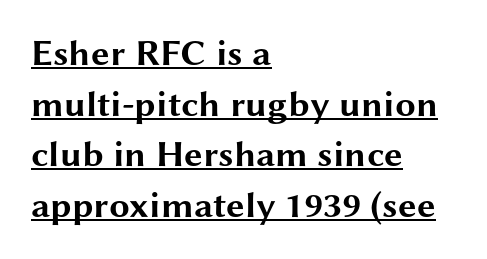
{"serif": "no", "italic": "no", "bold": "yes", "weight": "bold", "width": "wide", "stroke_contrast": "medium", "x_height": "medium", "monospaced": "no", "underline": "yes", "align": "left", "line_spacing": "normal", "line_spacing_ratio": 1.37, "letter_spacing": "normal", "letter_spacing_em": 0.0, "glyph_px": 37}
